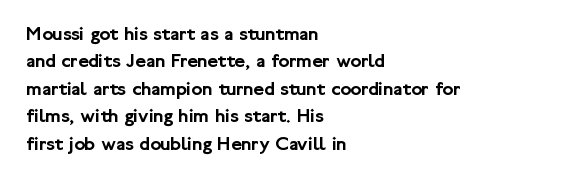
Q: Is the text italic (slanted)? A: No, it is upright.
Q: Is the text underlined? A: No.
Q: How is the paragraph aligned? A: Left-aligned.
Q: Is the spacing between letters normal or unusually wide? A: Normal.
Q: Is the spacing between lines tight, normal or loose? A: Normal.
